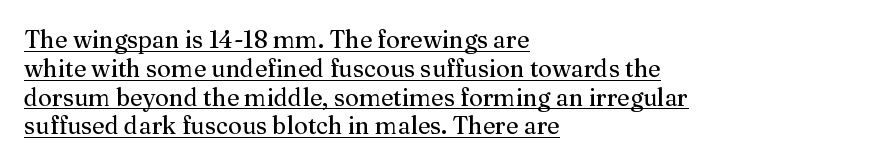
{"italic": "no", "bold": "no", "underline": "yes", "align": "left", "line_spacing_ratio": 1.2, "letter_spacing": "normal", "letter_spacing_em": 0.0, "glyph_px": 24}
